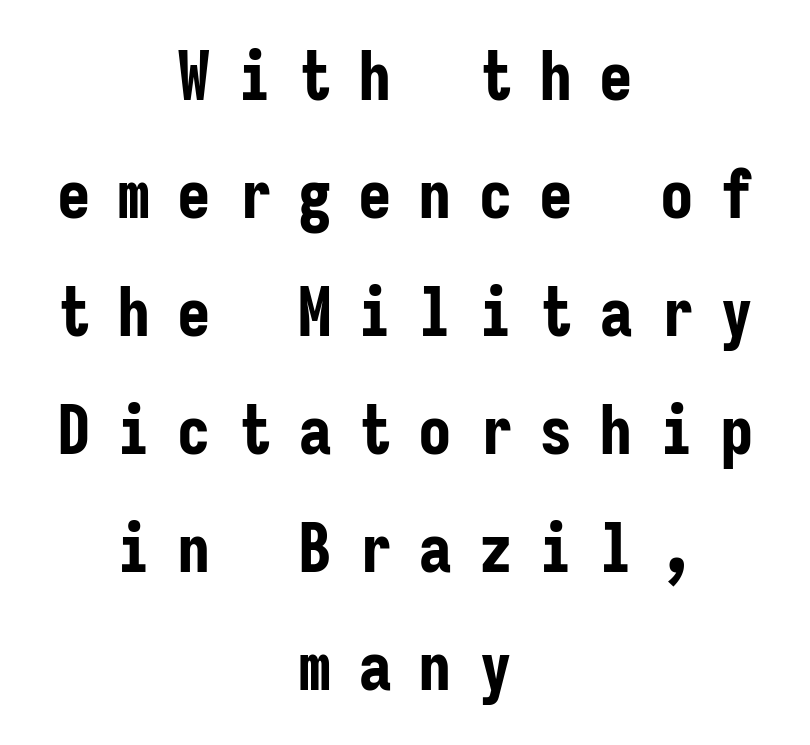
The space directly below the letters is spotless. These words are printed bold, with thick strokes throughout. Are there feet on the stems? There aren't — it's a sans. Rendered with straight, roman letterforms.
